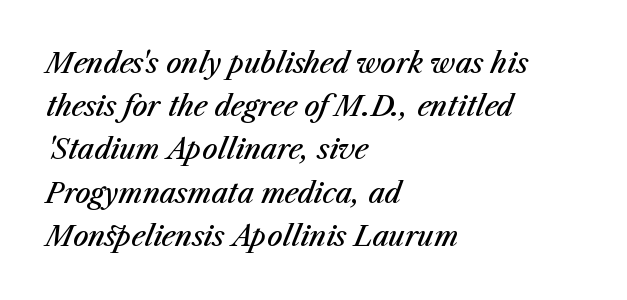
Q: Is the text bold? A: Semi-bold.
Q: Is the text italic (slanted)? A: Yes, it leans right by about 23 degrees.
Q: Is the text underlined? A: No.
Q: How is the paragraph aligned? A: Left-aligned.
Q: Is the spacing between letters normal or unusually wide? A: Normal.
Q: Is the spacing between lines tight, normal or loose? A: Normal.
